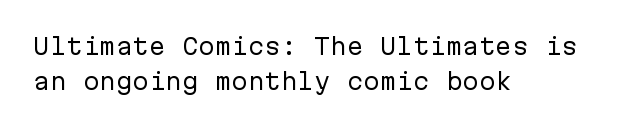
Q: Is the text bold? A: No.
Q: Is the text italic (slanted)? A: No, it is upright.
Q: Is the text underlined? A: No.
Q: How is the paragraph aligned? A: Left-aligned.
Q: Is the spacing between letters normal or unusually wide? A: Normal.
Q: Is the spacing between lines tight, normal or loose? A: Normal.
